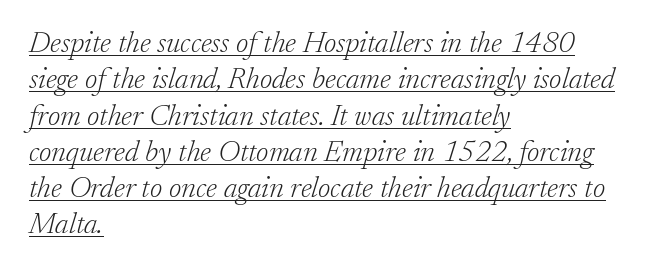
The image shows 30 px light serif type, italic (leaning right); set left-aligned, line spacing 1.21x, normal letter spacing, underlined; low stroke contrast and a small x-height.
